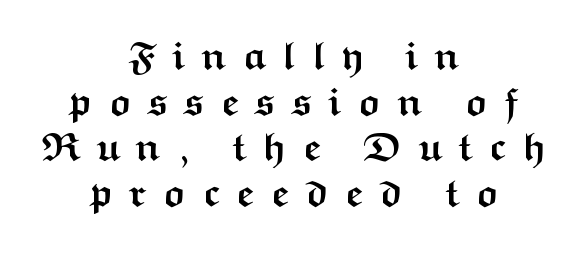
Q: Is the text bold? A: Yes.
Q: Is the text italic (slanted)? A: No, it is upright.
Q: Is the typeface a serif or a sans-serif typeface? A: Sans-serif.
Q: Is the text underlined? A: No.
Q: How is the paragraph aligned? A: Centered.
Q: Is the spacing between letters normal or unusually wide? A: Unusually wide.
Q: Is the spacing between lines tight, normal or loose? A: Tight.
Q: Width (condensed, normal, or wide)? A: Wide.
Q: Stroke contrast? A: Medium.
Q: x-height? A: Medium.
Q: Monospaced? A: No.
